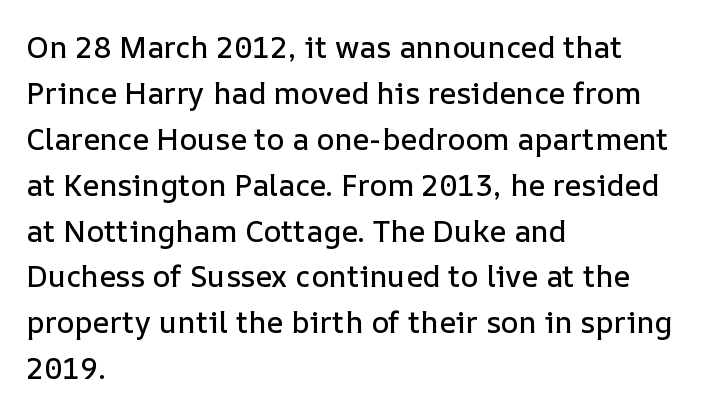
The image shows 30 px text type, upright; set left-aligned, normal line spacing (1.53x), normal letter spacing, not underlined; low stroke contrast and a medium x-height.
